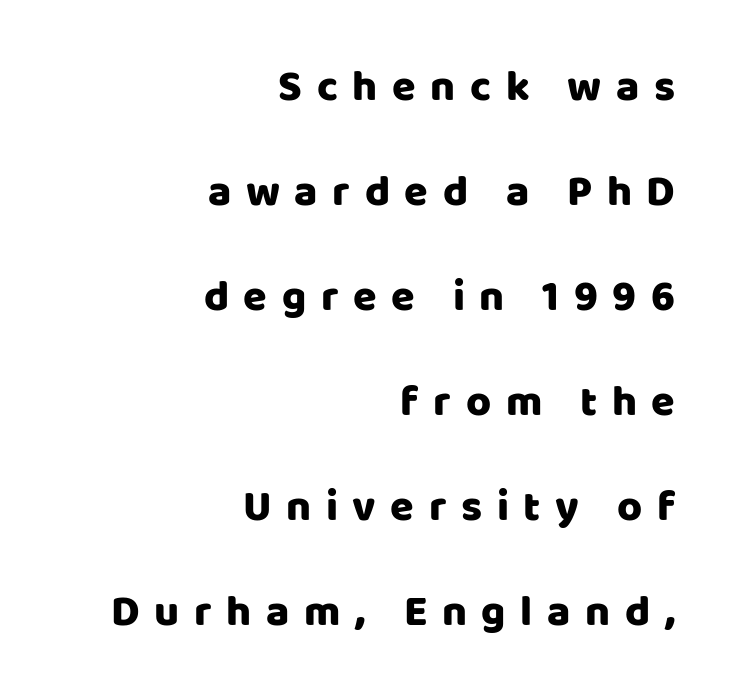
Words float on clear page, feet unadorned. Alignment: flush right. Widely set lines give the paragraph a tall, airy silhouette. Posture: straight, roman, zero tilt. Each letter's strokes conclude bluntly, with no projecting serifs. The line texture is sparse and dotted thanks to wide tracking.
